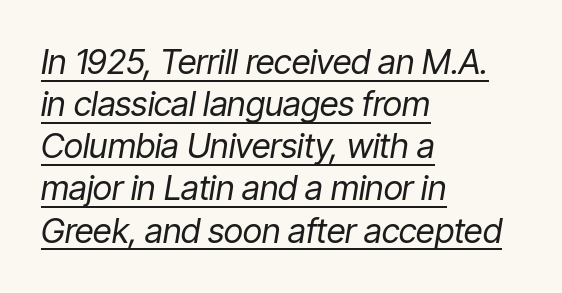
The image shows 34 px regular-weight, condensed type, italic (leaning right); set left-aligned, line spacing 1.24x, normal letter spacing, underlined; low stroke contrast and a medium x-height.
